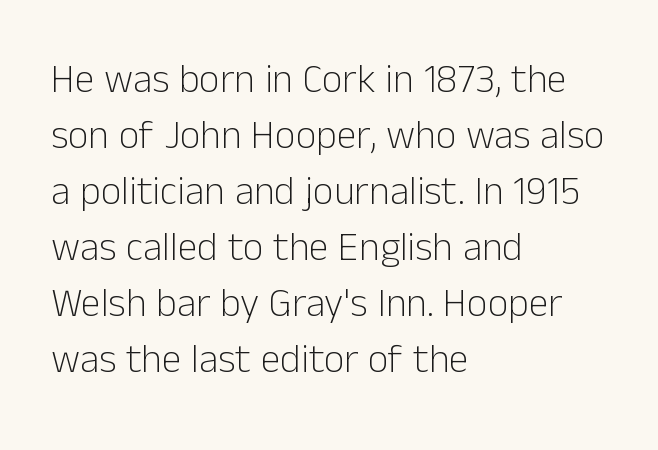
The rag falls on the right side of this text block. Caption: standard tracking, unaltered. Character widths vary here, with narrow letters taking less room than wide ones. A typesetter would mark this as roman, not italic. Is the type heavy? It reads as light-to-regular instead. Students, observe: this is what conventionally led text looks like.
